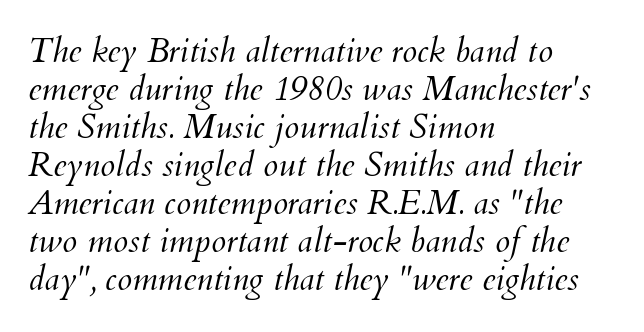
Q: Is the text bold? A: No.
Q: Is the text italic (slanted)? A: Yes, it leans right by about 12 degrees.
Q: Is the text underlined? A: No.
Q: How is the paragraph aligned? A: Left-aligned.
Q: Is the spacing between letters normal or unusually wide? A: Normal.
Q: Is the spacing between lines tight, normal or loose? A: Tight.
Q: Width (condensed, normal, or wide)? A: Normal.
Q: Stroke contrast? A: Medium.
Q: x-height? A: Small.
Q: Monospaced? A: No.
